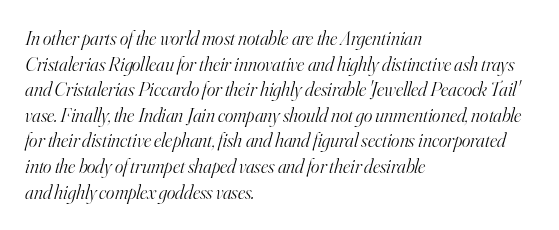
{"italic": "yes", "lean": "right", "slant_degrees": 16, "bold": "no", "underline": "no", "align": "left", "line_spacing": "normal", "line_spacing_ratio": 1.28, "letter_spacing": "normal", "letter_spacing_em": 0.0, "glyph_px": 20}
